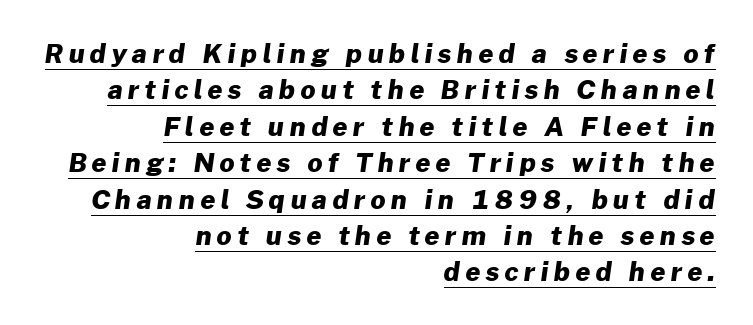
The image shows 26 px bold type; set right-aligned, normal line spacing (1.4x), unusually wide letter spacing (+0.21 em), underlined.
